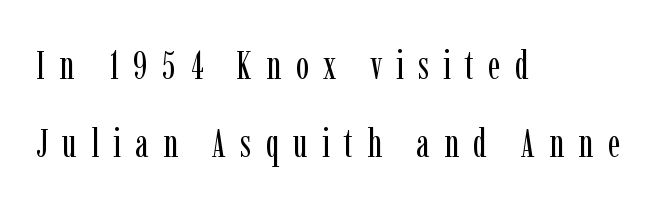
Q: Is the text bold? A: No.
Q: Is the text italic (slanted)? A: No, it is upright.
Q: Is the typeface a serif or a sans-serif typeface? A: Serif.
Q: Is the text underlined? A: No.
Q: How is the paragraph aligned? A: Left-aligned.
Q: Is the spacing between letters normal or unusually wide? A: Unusually wide.
Q: Is the spacing between lines tight, normal or loose? A: Loose.
Q: Width (condensed, normal, or wide)? A: Condensed.
Q: Stroke contrast? A: Low.
Q: x-height? A: Medium.
Q: Monospaced? A: No.
